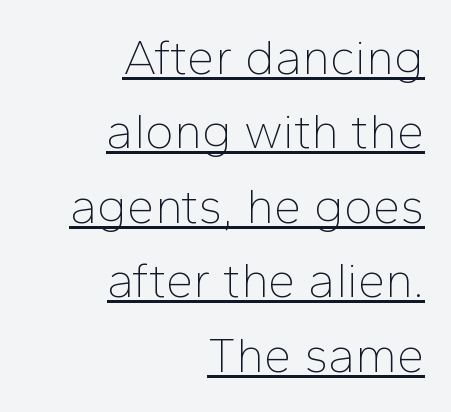
The image shows 49 px thin sans-serif type, upright; set right-aligned, normal line spacing (1.52x), normal letter spacing, underlined; low stroke contrast and a medium x-height.
